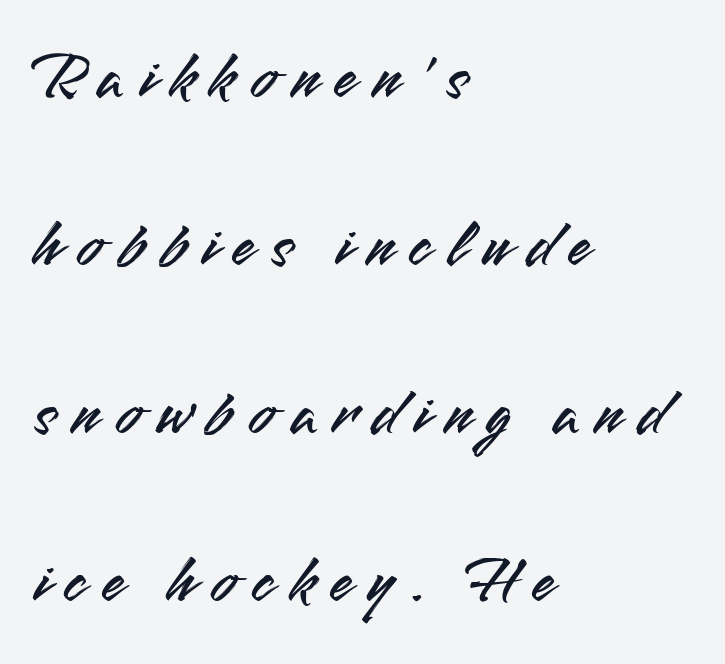
{"serif": "no", "width": "normal", "stroke_contrast": "medium", "x_height": "small", "monospaced": "no", "underline": "no", "align": "left", "line_spacing": "loose", "line_spacing_ratio": 2.47, "letter_spacing": "wide", "letter_spacing_em": 0.22, "glyph_px": 68}
